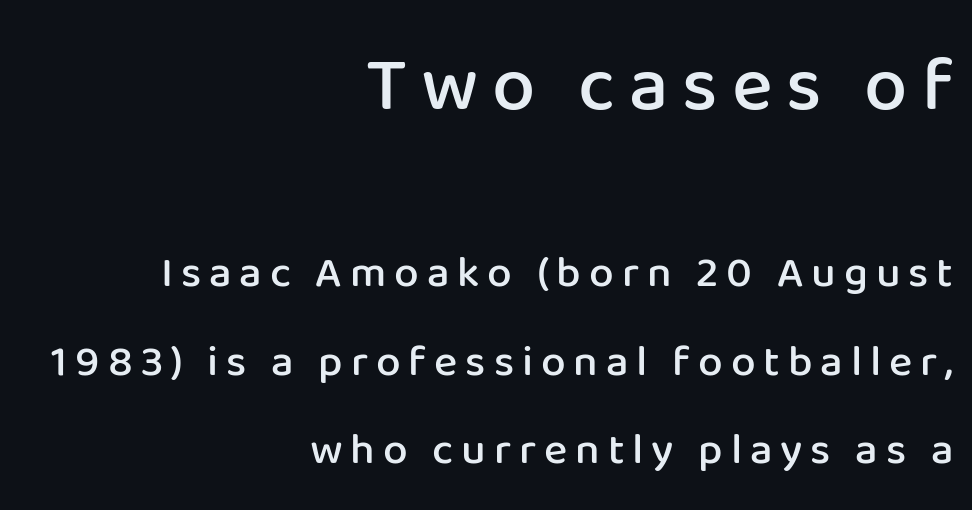
Q: Is the text bold? A: Semi-bold.
Q: Is the text italic (slanted)? A: No, it is upright.
Q: Is the typeface a serif or a sans-serif typeface? A: Sans-serif.
Q: Is the text underlined? A: No.
Q: How is the paragraph aligned? A: Right-aligned.
Q: Is the spacing between lines tight, normal or loose? A: Loose.
Q: Which block of text is set in a larger size, the first (top) or the second (bottom)? A: The first (top) one.
Q: Width (condensed, normal, or wide)? A: Normal.
Q: Stroke contrast? A: Low.
Q: x-height? A: Medium.
Q: Monospaced? A: No.
